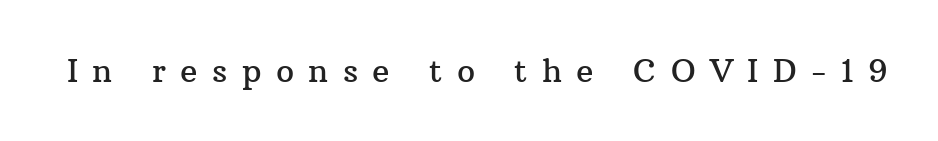
{"serif": "yes", "italic": "no", "width": "normal", "stroke_contrast": "medium", "x_height": "medium", "monospaced": "no", "underline": "no", "letter_spacing": "wide", "letter_spacing_em": 0.45, "glyph_px": 32}
